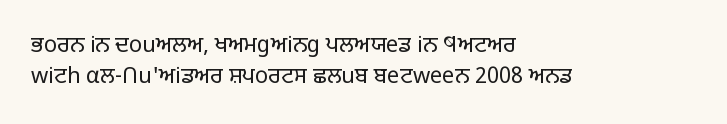
{"italic": "no", "bold": "no", "underline": "no", "align": "left", "line_spacing": "normal", "line_spacing_ratio": 1.41, "letter_spacing": "normal", "letter_spacing_em": 0.0, "glyph_px": 22}
